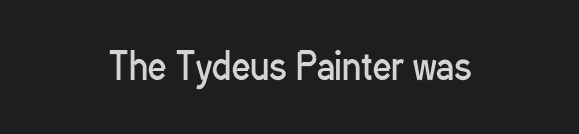
The image shows 36 px regular-weight, condensed sans-serif type, upright; set centered, normal letter spacing, not underlined; low stroke contrast and a medium x-height.
